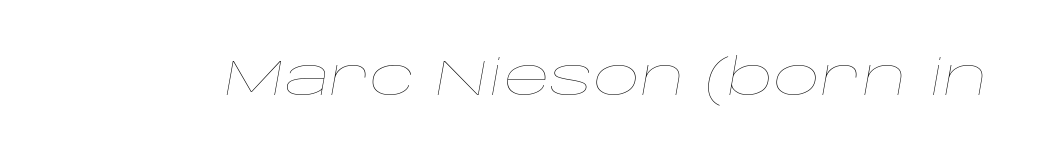
The image shows 51 px thin, wide type, italic (leaning right); set normal letter spacing, not underlined; low stroke contrast and a large x-height.
